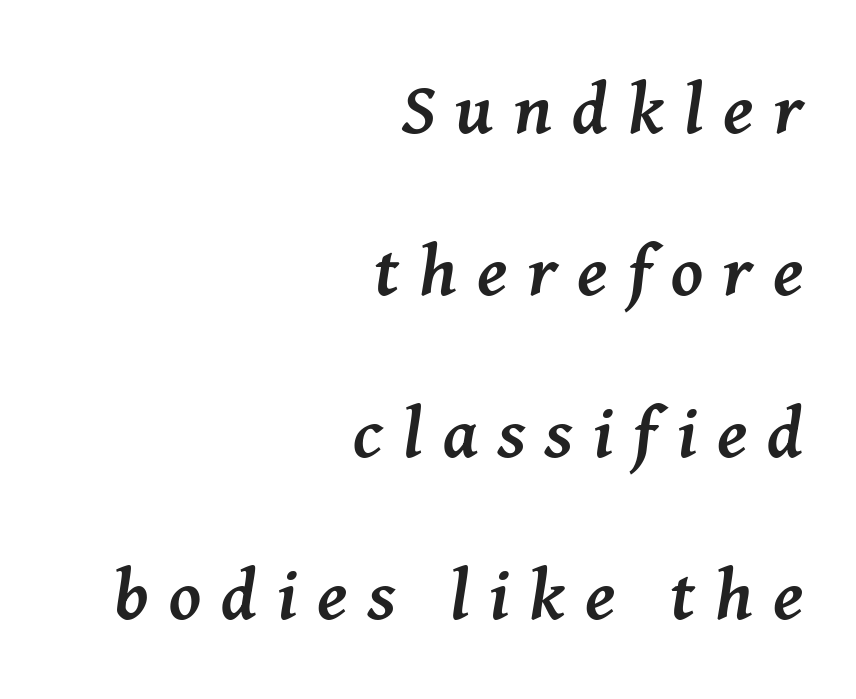
Q: Is the text bold? A: Yes.
Q: Is the text italic (slanted)? A: Yes, it leans right by about 8 degrees.
Q: Is the typeface a serif or a sans-serif typeface? A: Serif.
Q: Is the text underlined? A: No.
Q: How is the paragraph aligned? A: Right-aligned.
Q: Is the spacing between letters normal or unusually wide? A: Unusually wide.
Q: Is the spacing between lines tight, normal or loose? A: Loose.
Q: Width (condensed, normal, or wide)? A: Normal.
Q: Stroke contrast? A: Medium.
Q: x-height? A: Medium.
Q: Monospaced? A: No.
